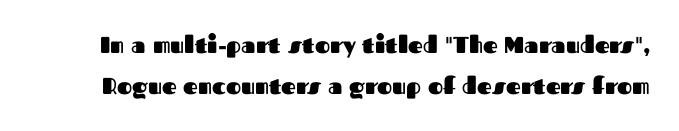
{"italic": "no", "bold": "yes", "underline": "no", "line_spacing_ratio": 1.8, "letter_spacing": "normal", "letter_spacing_em": 0.0, "glyph_px": 23}
